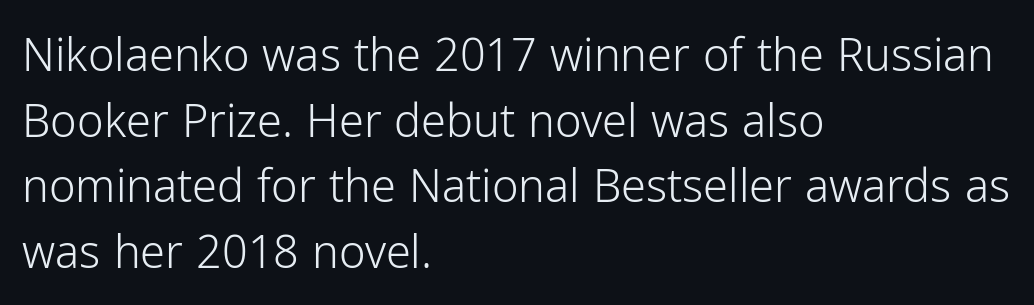
{"serif": "no", "italic": "no", "bold": "no", "weight": "light", "width": "normal", "stroke_contrast": "low", "x_height": "medium", "monospaced": "no", "underline": "no", "align": "left", "line_spacing": "normal", "line_spacing_ratio": 1.46, "letter_spacing": "normal", "letter_spacing_em": 0.0, "glyph_px": 45}
